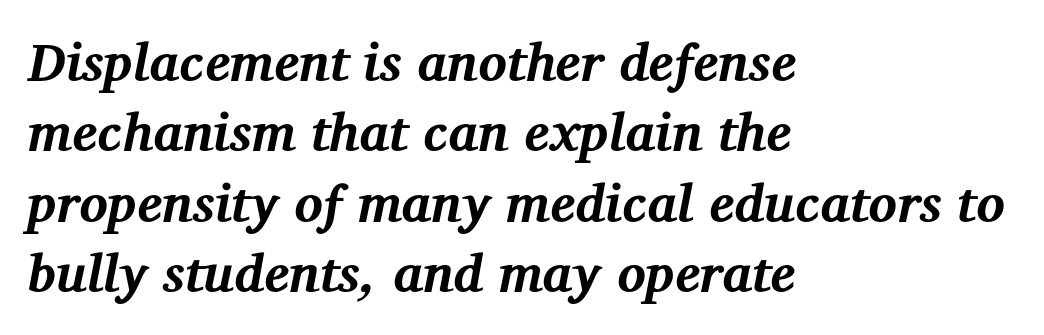
{"serif": "yes", "italic": "yes", "lean": "right", "slant_degrees": 12, "bold": "yes", "weight": "bold", "width": "normal", "stroke_contrast": "medium", "x_height": "medium", "monospaced": "no", "underline": "no", "align": "left", "line_spacing": "normal", "line_spacing_ratio": 1.33, "letter_spacing": "normal", "letter_spacing_em": 0.0, "glyph_px": 53}
